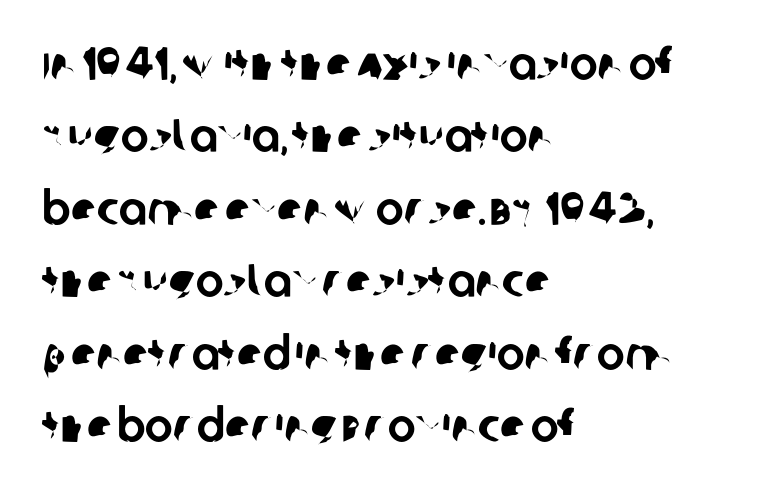
The glyphs are unaccompanied by any horizontal stroke below them. The designer went with a sans here, leaving each stem footless. The lines in this sample share a left origin and differ only in where they stop. The letters sit at their default tracking, neither squeezed nor spread. Regarding leading, the lines here are spaced in the standard way. Here the designer chose a conventional face with non-uniform glyph widths.
